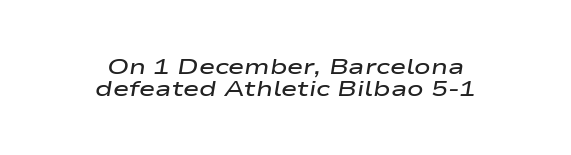
Q: Is the text bold? A: Semi-bold.
Q: Is the text italic (slanted)? A: Yes, it leans right by about 9 degrees.
Q: Is the text underlined? A: No.
Q: How is the paragraph aligned? A: Centered.
Q: Is the spacing between letters normal or unusually wide? A: Normal.
Q: Is the spacing between lines tight, normal or loose? A: Tight.
